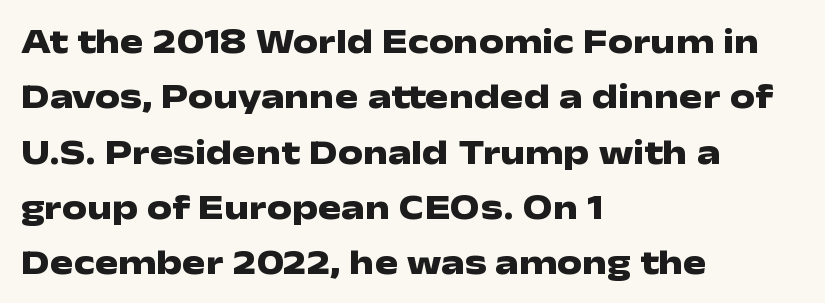
{"serif": "no", "italic": "no", "bold": "yes", "weight": "heavy", "width": "wide", "stroke_contrast": "low", "x_height": "medium", "monospaced": "no", "underline": "no", "align": "left", "line_spacing": "normal", "line_spacing_ratio": 1.58, "letter_spacing": "normal", "letter_spacing_em": 0.0, "glyph_px": 35}
